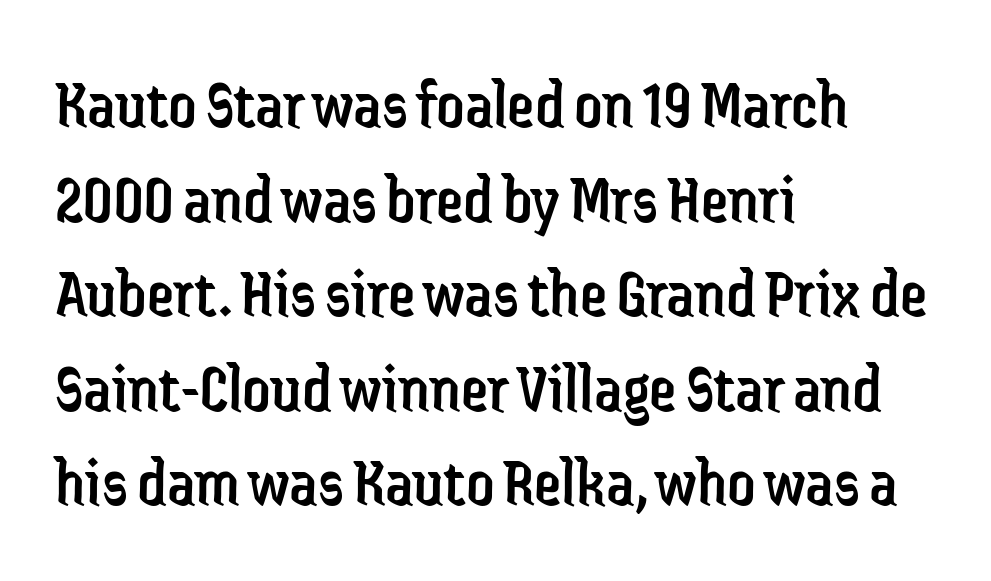
Q: Is the text bold? A: No.
Q: Is the text italic (slanted)? A: No, it is upright.
Q: Is the typeface a serif or a sans-serif typeface? A: Sans-serif.
Q: Is the text underlined? A: No.
Q: How is the paragraph aligned? A: Left-aligned.
Q: Is the spacing between letters normal or unusually wide? A: Normal.
Q: Is the spacing between lines tight, normal or loose? A: Normal.
Q: Width (condensed, normal, or wide)? A: Condensed.
Q: Stroke contrast? A: Low.
Q: x-height? A: Medium.
Q: Monospaced? A: No.
